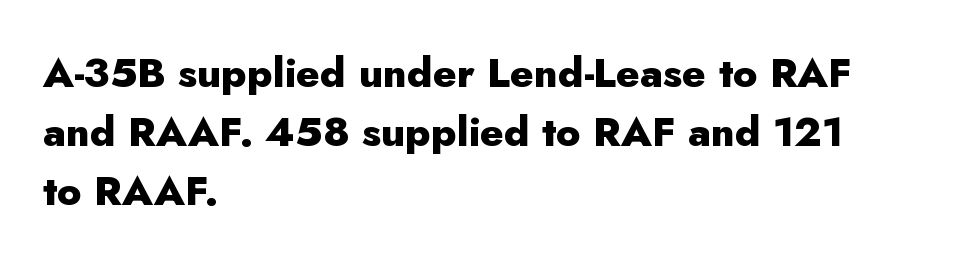
The image shows 41 px heavy sans-serif type, upright; set left-aligned, normal line spacing (1.44x), normal letter spacing, not underlined; low stroke contrast and a small x-height.
